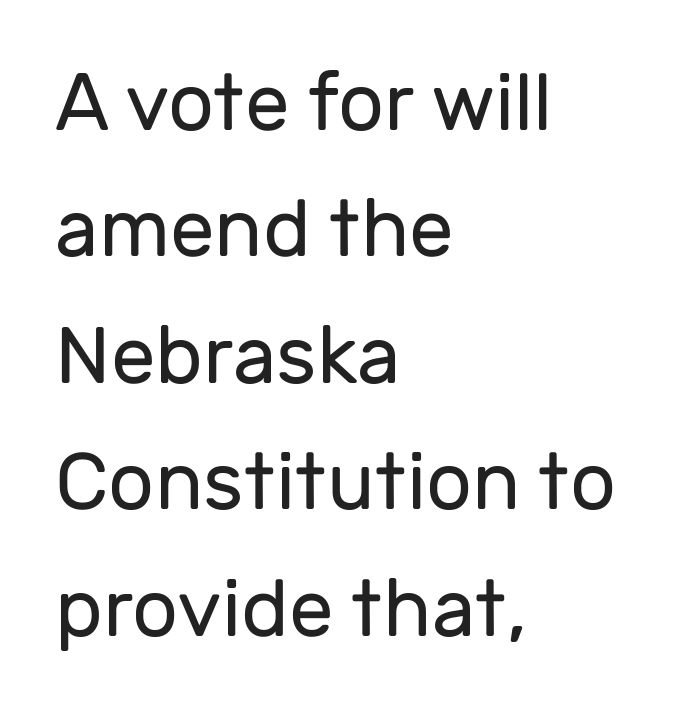
Honestly, the letter spacing is just normal — you wouldn't notice it. The typeface chosen for these lines omits serifs. A roman cut, with each character standing at attention. Looks like regular typesetting: each glyph gets only the width it needs. All the whitespace from short lines collects on the right. Type without underlining.
